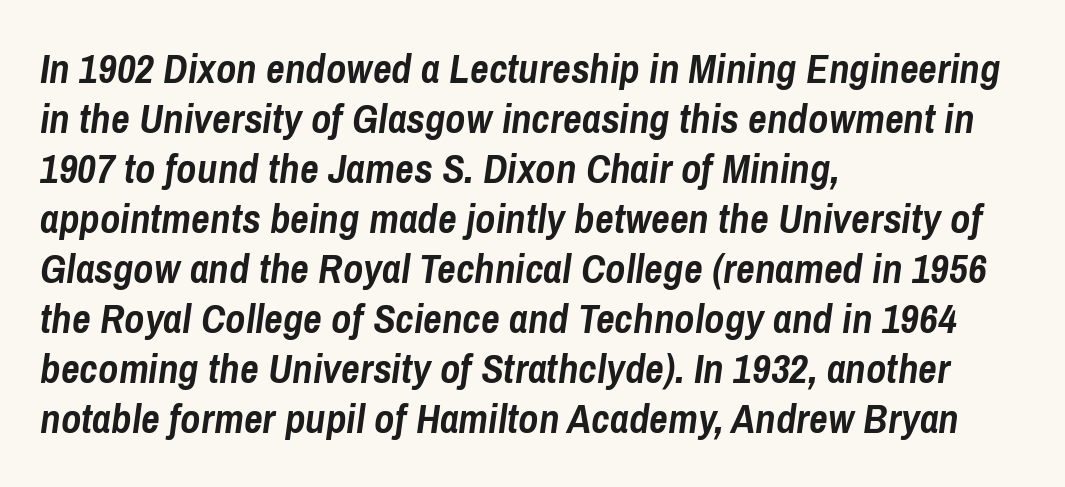
{"italic": "yes", "lean": "right", "slant_degrees": 8, "bold": "yes", "weight": "semibold", "width": "condensed", "stroke_contrast": "low", "x_height": "medium", "monospaced": "no", "underline": "no", "align": "left", "line_spacing_ratio": 1.22, "letter_spacing": "normal", "letter_spacing_em": 0.0, "glyph_px": 41}
